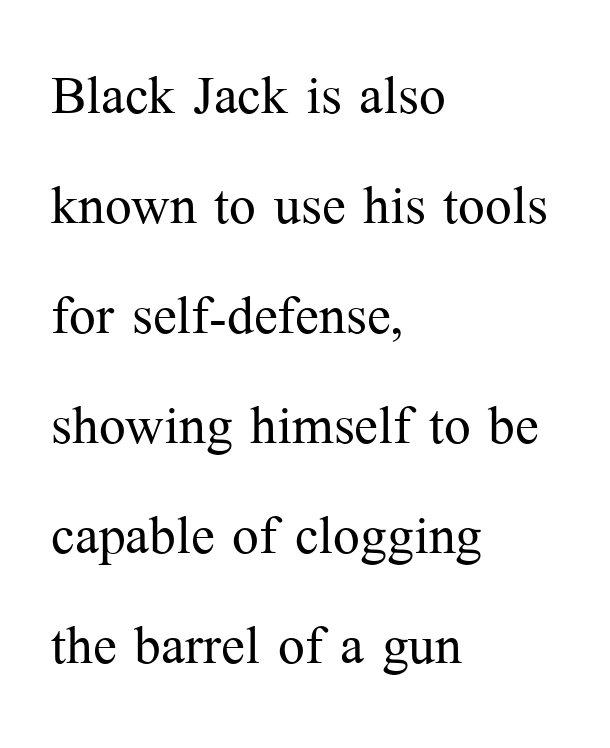
The image shows 71 px light serif type, upright; set left-aligned, normal line spacing (1.55x), normal letter spacing, not underlined; medium stroke contrast and a medium x-height.
